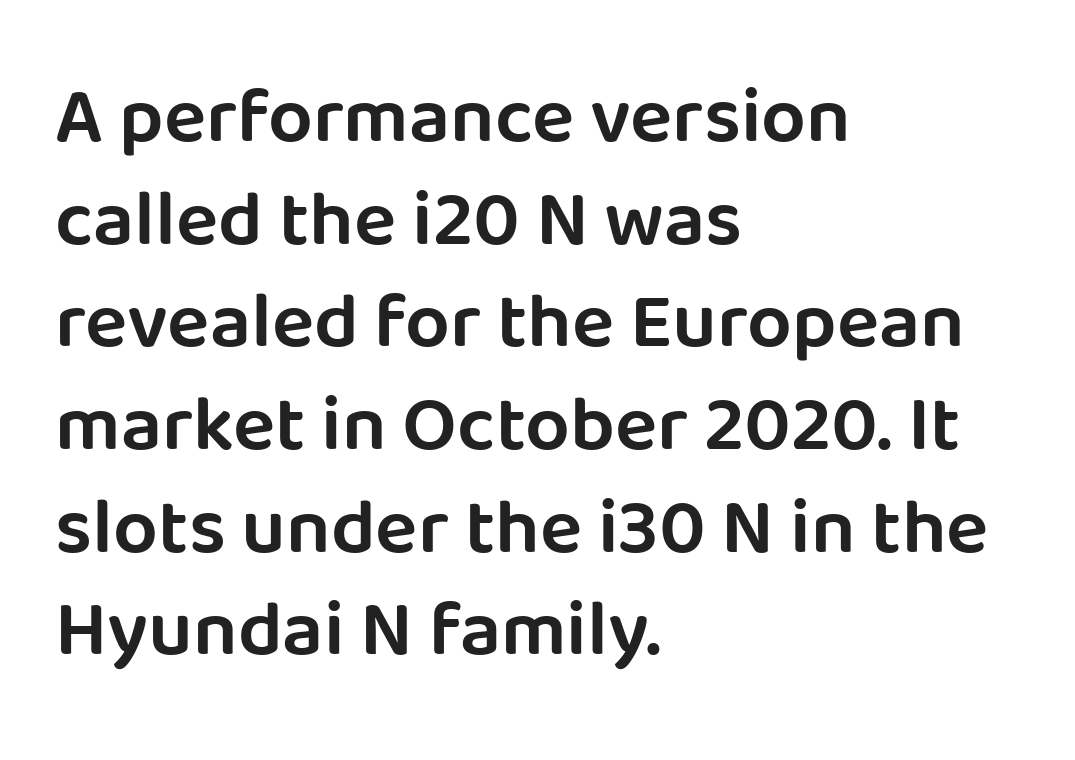
The image shows 79 px semibold sans-serif type, upright; set left-aligned, normal line spacing (1.3x), normal letter spacing, not underlined; low stroke contrast and a large x-height.
